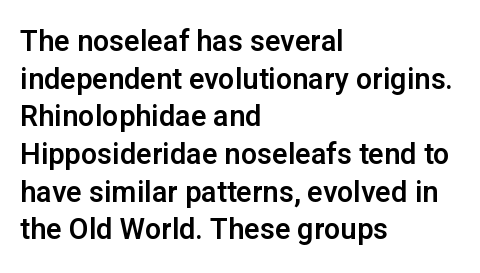
The image shows 29 px sans-serif type, upright; set left-aligned, normal line spacing (1.3x), normal letter spacing, not underlined; low stroke contrast and a medium x-height.
